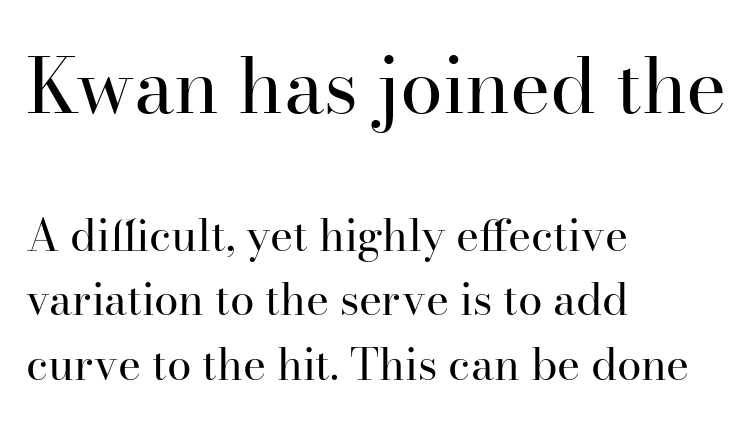
The image shows 77 px regular-weight serif type, upright; set left-aligned, normal line spacing (1.47x), normal letter spacing, not underlined; the first (top) block is 1.75x larger; high stroke contrast and a small x-height.
